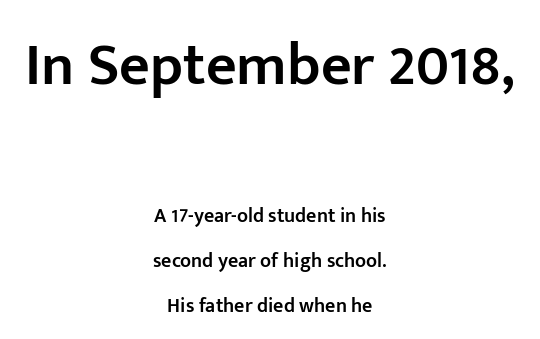
Q: Is the text bold? A: Semi-bold.
Q: Is the text italic (slanted)? A: No, it is upright.
Q: Is the typeface a serif or a sans-serif typeface? A: Sans-serif.
Q: Is the text underlined? A: No.
Q: How is the paragraph aligned? A: Centered.
Q: Is the spacing between letters normal or unusually wide? A: Normal.
Q: Is the spacing between lines tight, normal or loose? A: Loose.
Q: Which block of text is set in a larger size, the first (top) or the second (bottom)? A: The first (top) one.
Q: Width (condensed, normal, or wide)? A: Normal.
Q: Stroke contrast? A: Low.
Q: x-height? A: Medium.
Q: Monospaced? A: No.
